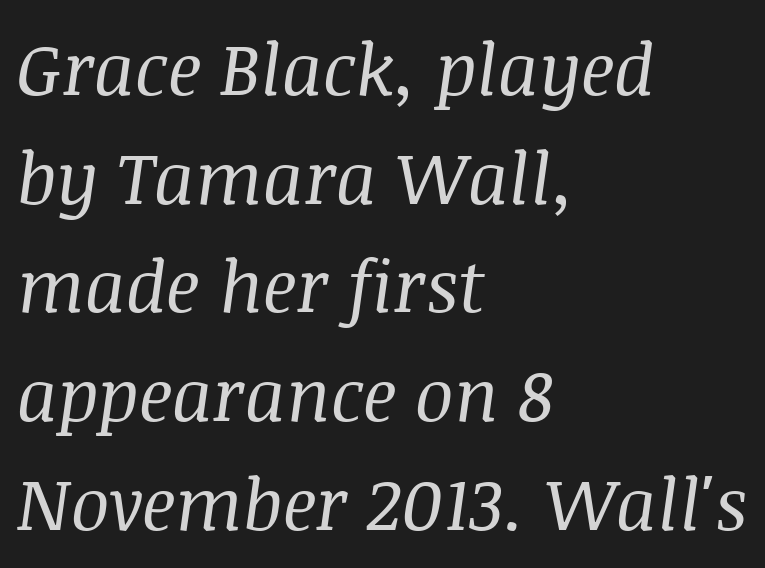
The face used here is rendered with its standard letterfit. Compared with a centered layout, this one pins lines to the left instead. Observe the lean: these are italic letterforms. The characters display serif detailing at their extremities. Decoration check: the copy has no underline.
